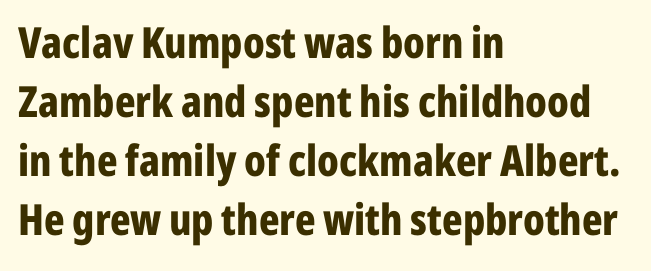
Q: Is the text bold? A: Yes.
Q: Is the text italic (slanted)? A: No, it is upright.
Q: Is the typeface a serif or a sans-serif typeface? A: Sans-serif.
Q: Is the text underlined? A: No.
Q: How is the paragraph aligned? A: Left-aligned.
Q: Is the spacing between letters normal or unusually wide? A: Normal.
Q: Is the spacing between lines tight, normal or loose? A: Normal.
Q: Width (condensed, normal, or wide)? A: Condensed.
Q: Stroke contrast? A: Low.
Q: x-height? A: Medium.
Q: Monospaced? A: No.
